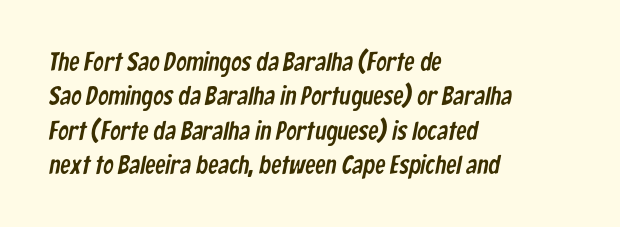
{"underline": "no", "align": "left", "line_spacing": "normal", "line_spacing_ratio": 1.32, "letter_spacing": "normal", "letter_spacing_em": 0.0, "glyph_px": 26}
